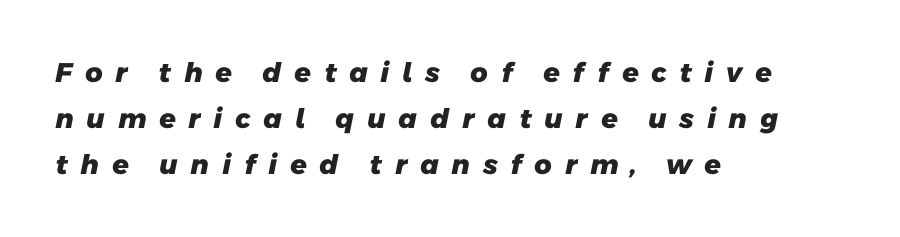
The image shows 27 px bold type; set left-aligned, line spacing 1.71x, unusually wide letter spacing (+0.44 em), not underlined.
